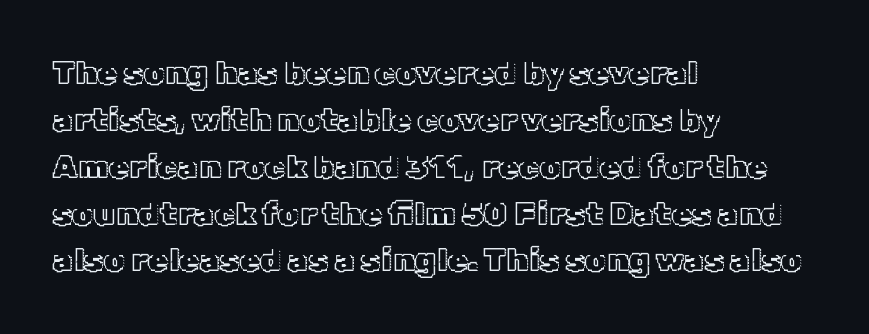
The specimen reads as upright at a glance. Nobody drew a line under any word here. All the whitespace from short lines collects on the right. Honestly, the row spacing looks completely unremarkable. Do the characters align in a grid? No, the font is proportional. This sample uses plain, unmodified letter spacing.
